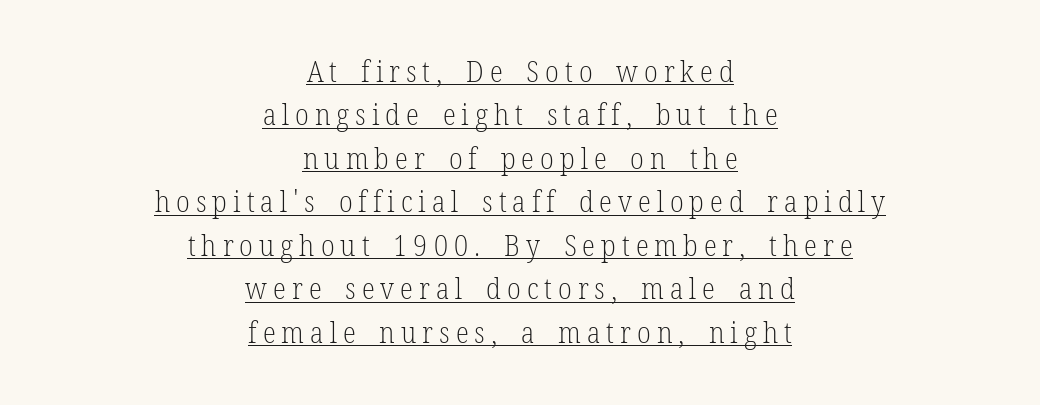
Q: Is the text bold? A: No.
Q: Is the text italic (slanted)? A: No, it is upright.
Q: Is the typeface a serif or a sans-serif typeface? A: Serif.
Q: Is the text underlined? A: Yes.
Q: How is the paragraph aligned? A: Centered.
Q: Is the spacing between letters normal or unusually wide? A: Unusually wide.
Q: Is the spacing between lines tight, normal or loose? A: Normal.
Q: Width (condensed, normal, or wide)? A: Condensed.
Q: Stroke contrast? A: Low.
Q: x-height? A: Medium.
Q: Monospaced? A: No.
